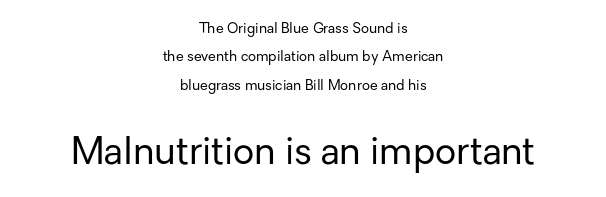
Q: Is the text bold? A: No.
Q: Is the text italic (slanted)? A: No, it is upright.
Q: Is the typeface a serif or a sans-serif typeface? A: Sans-serif.
Q: Is the text underlined? A: No.
Q: How is the paragraph aligned? A: Centered.
Q: Is the spacing between letters normal or unusually wide? A: Normal.
Q: Is the spacing between lines tight, normal or loose? A: Loose.
Q: Which block of text is set in a larger size, the first (top) or the second (bottom)? A: The second (bottom) one.
Q: Width (condensed, normal, or wide)? A: Normal.
Q: Stroke contrast? A: Low.
Q: x-height? A: Medium.
Q: Monospaced? A: No.
